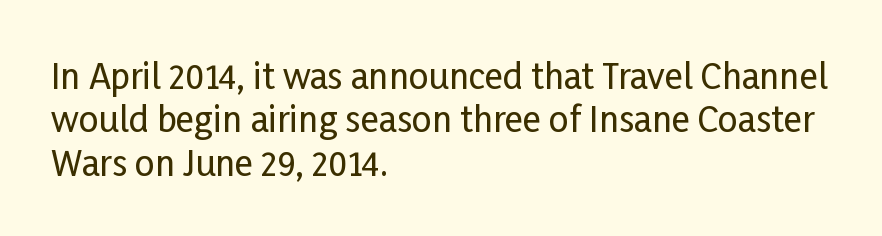
This rendering uses left alignment, leaving the right contour irregular. Each letter keeps its own natural width here, so spacing adapts to shape. Check under the words: just untouched page. A typesetter would call this zero additional tracking. Stroke terminals: plain, sans-serif.
